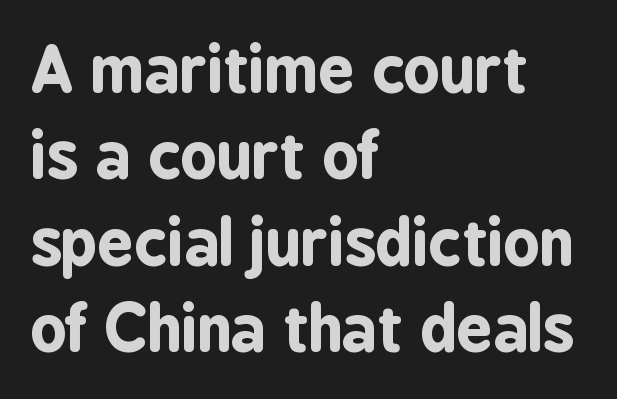
The zone under the glyphs is completely vacant. You could not count columns in this text — the font is proportionally spaced. The characters look thick and weighty, a clear bold. Horizontal alignment here is leftward, the default for most running prose. This is the regular roman posture of the typeface.
